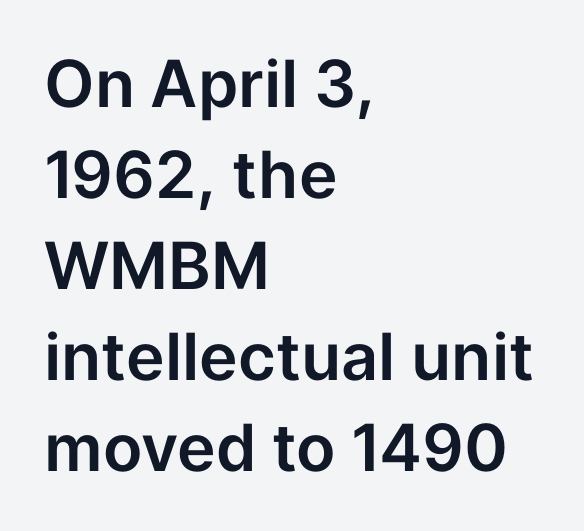
Q: Is the text italic (slanted)? A: No, it is upright.
Q: Is the typeface a serif or a sans-serif typeface? A: Sans-serif.
Q: Is the text underlined? A: No.
Q: How is the paragraph aligned? A: Left-aligned.
Q: Is the spacing between letters normal or unusually wide? A: Normal.
Q: Is the spacing between lines tight, normal or loose? A: Normal.
Q: Width (condensed, normal, or wide)? A: Normal.
Q: Stroke contrast? A: Low.
Q: x-height? A: Medium.
Q: Monospaced? A: No.
